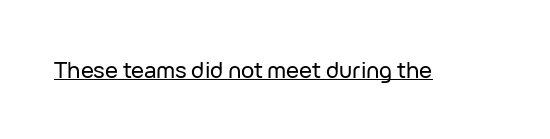
The image shows 22 px text type, upright; set normal letter spacing, underlined.
